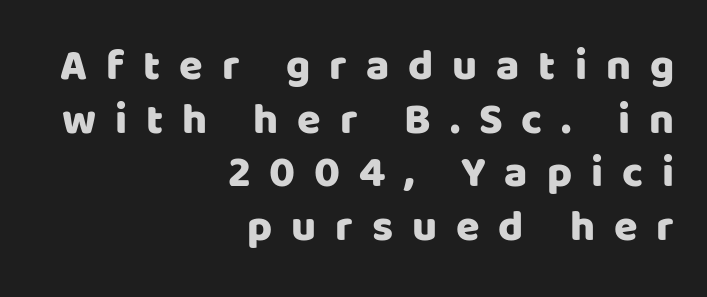
Only glyphs here, with clear space below each row. Is the letter spacing exaggerated? Yes — the characters are pushed far apart. Notice how the passage keeps a crisp vertical edge on the right only. Font category for this specimen: sans-serif.
